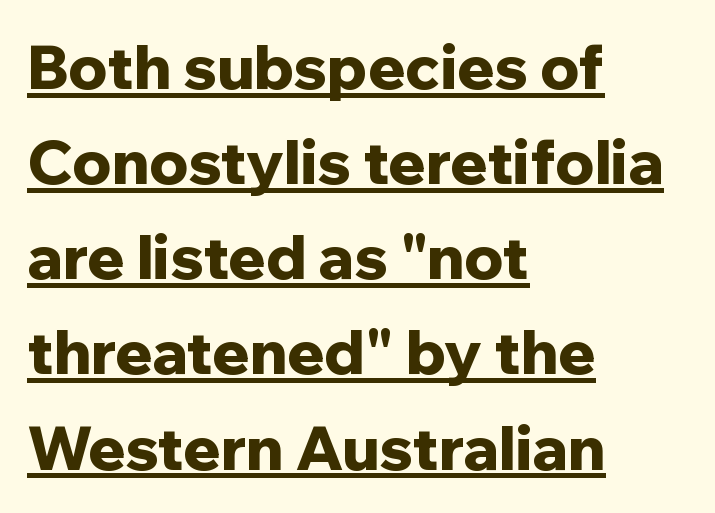
The image shows 61 px bold sans-serif type, upright; set left-aligned, normal line spacing (1.56x), normal letter spacing, underlined; low stroke contrast and a medium x-height.
